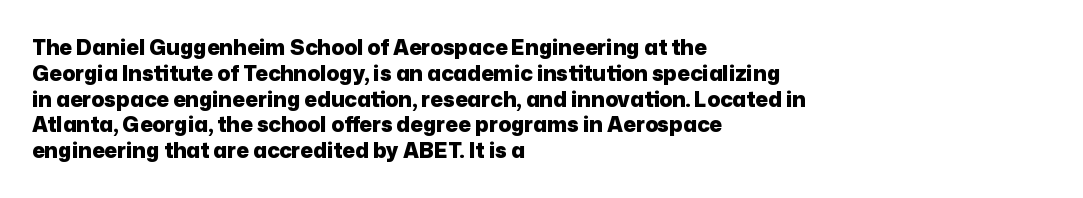
{"italic": "no", "bold": "yes", "underline": "no", "align": "left", "line_spacing_ratio": 1.23, "letter_spacing": "normal", "letter_spacing_em": 0.0, "glyph_px": 21}
